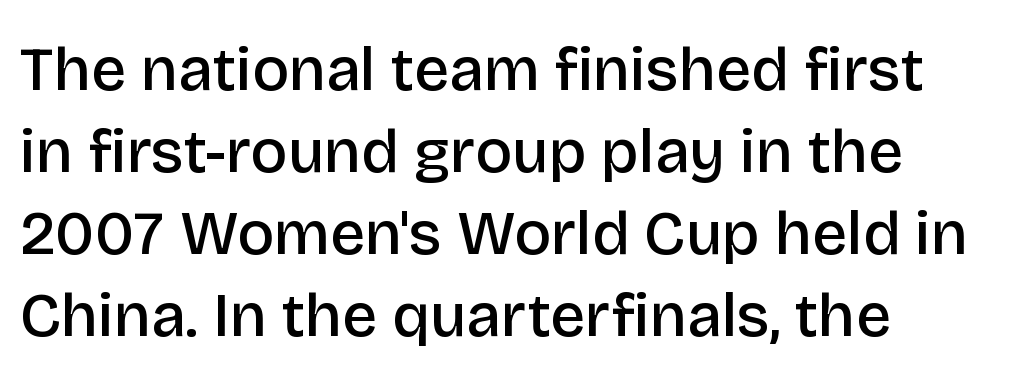
Normally led — the rows are evenly, conventionally spaced. This sample has the flowing, uneven cadence of proportional lettering. No word sits above an underline. Posture: upright roman. A sans-serif font was chosen for this passage.
